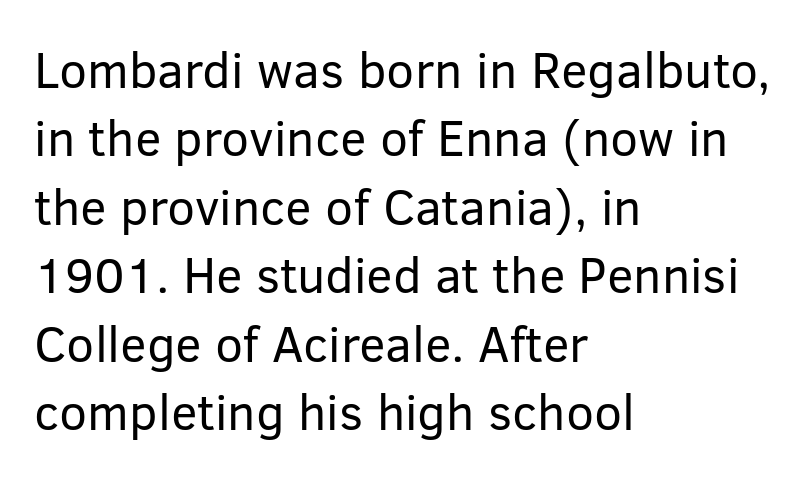
The image shows 50 px regular-weight sans-serif type, upright; set left-aligned, normal line spacing (1.37x), normal letter spacing, not underlined; low stroke contrast and a medium x-height.
